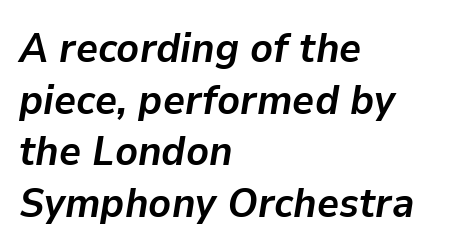
Posture: slanted. Heavy-handed strokes throughout: this text is bold. The foot of each line stays bare and open. There is no visible air inserted between adjacent glyphs. Varying glyph widths throughout — classic text-font behaviour.
